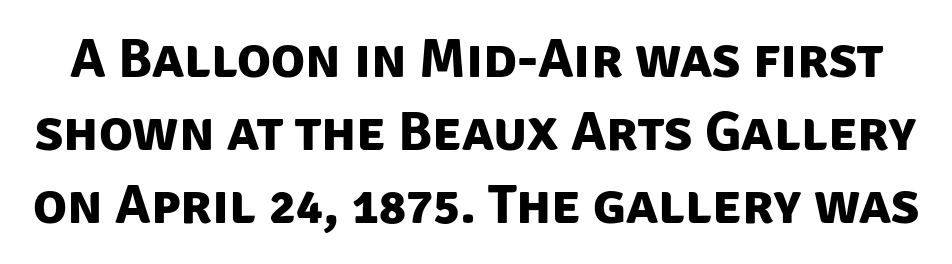
Q: Is the text bold? A: Yes.
Q: Is the typeface a serif or a sans-serif typeface? A: Sans-serif.
Q: Is the text underlined? A: No.
Q: Is the spacing between letters normal or unusually wide? A: Normal.
Q: Is the spacing between lines tight, normal or loose? A: Normal.
Q: Width (condensed, normal, or wide)? A: Normal.
Q: Stroke contrast? A: Low.
Q: x-height? A: Large.
Q: Monospaced? A: No.
